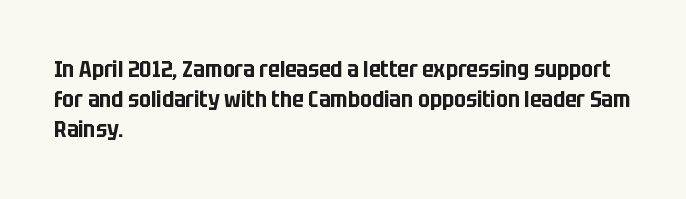
The image shows 23 px text type, upright; set left-aligned, normal line spacing (1.31x), normal letter spacing, not underlined.
